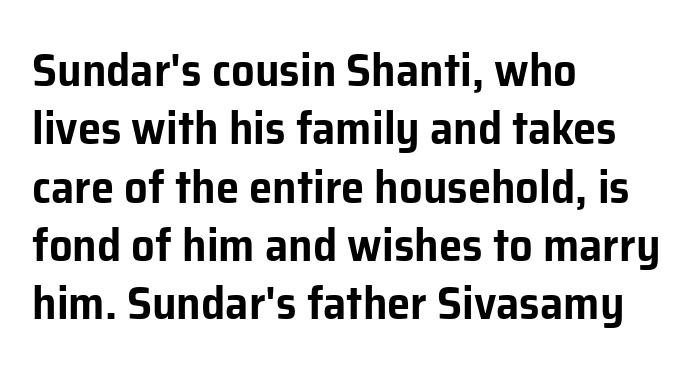
Is there any slant? The stems are plumb. This sample uses plain, unmodified letter spacing. You can tell from the bare stems that sans-serif type was used. If you drew a ruler down the left edge, every line would touch it.
